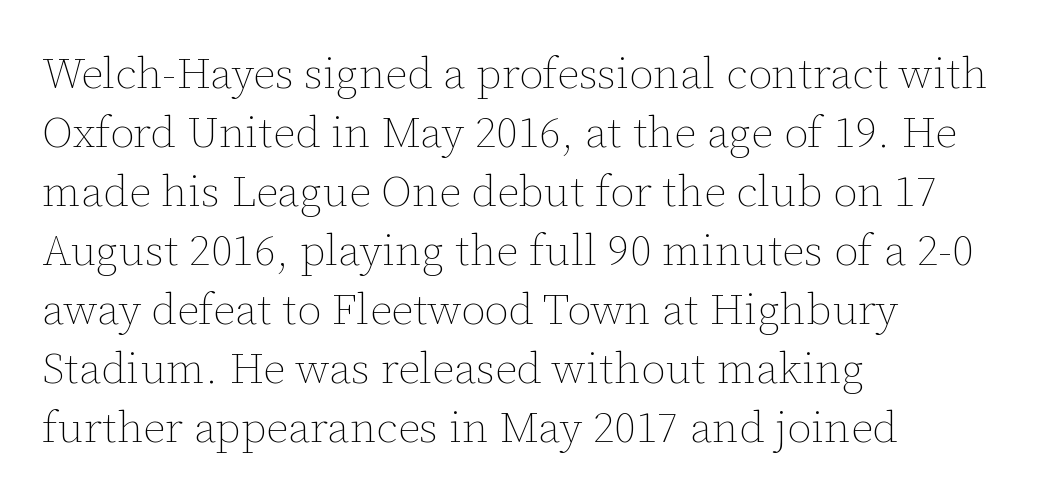
The image shows 44 px thin type, upright; set left-aligned, normal line spacing (1.34x), normal letter spacing, not underlined; low stroke contrast and a medium x-height.
